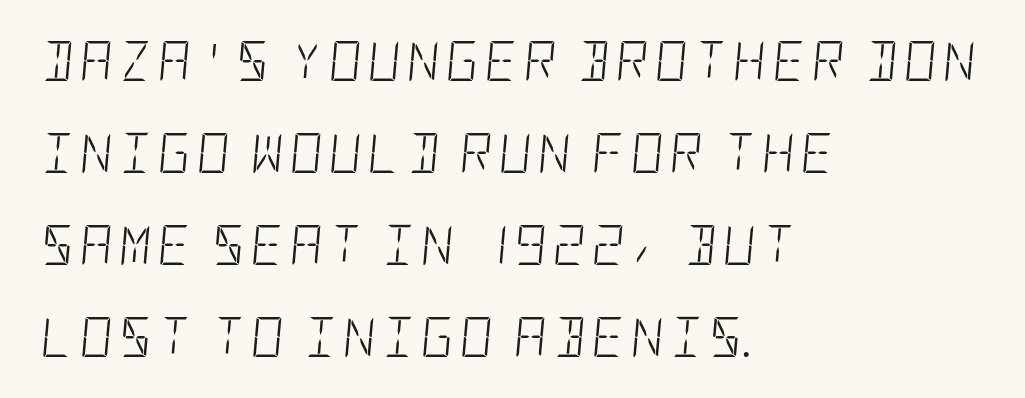
{"italic": "yes", "lean": "right", "slant_degrees": 5, "bold": "no", "weight": "light", "width": "condensed", "stroke_contrast": "low", "x_height": "large", "underline": "no", "align": "left", "line_spacing": "loose", "line_spacing_ratio": 2.3, "glyph_px": 40}
